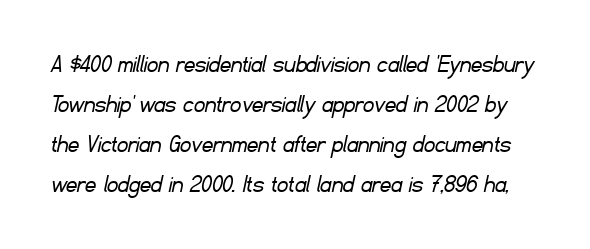
{"bold": "no", "underline": "no", "line_spacing": "normal", "line_spacing_ratio": 1.48, "letter_spacing": "normal", "letter_spacing_em": 0.0, "glyph_px": 27}
